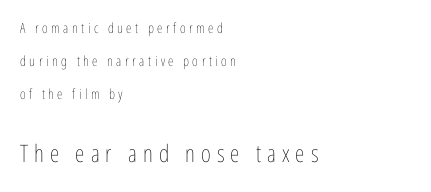
In terms of leading, this rendering errs on the spacious side. Every character sits straight up, as roman type does. Tracking value appears strongly positive — letters spread wide. Typeset ragged right — the left edge is the straight one. The block sitting lower on the canvas is the one with enlarged characters.
